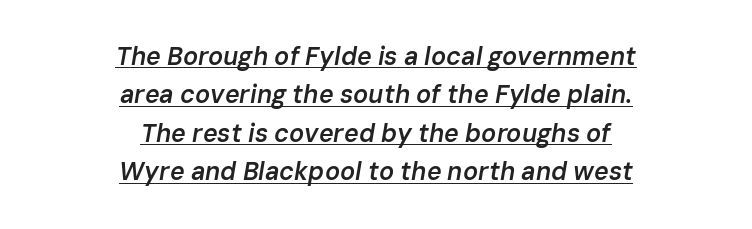
Casual observation: everything's sitting right in the middle. This sample uses an oblique cut, with every glyph tilted off the vertical. Honestly, the underline is the first thing you notice here. As a designer I'd log this as weight 600, semibold. Here the glyphs are tracked normally, forming tight word shapes. Each new line begins a customary step beneath the previous one.
